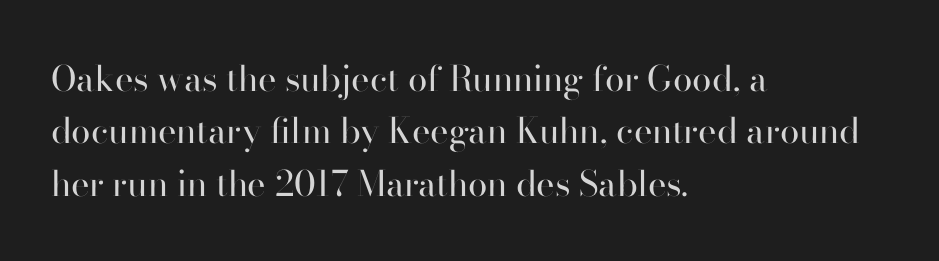
No feet cap the strokes, marking this as sans-serif type. Stroke mass is kept to a normal reading level or below. No italicization has been applied; the sample stays upright. Character widths vary here, with narrow letters taking less room than wide ones.
